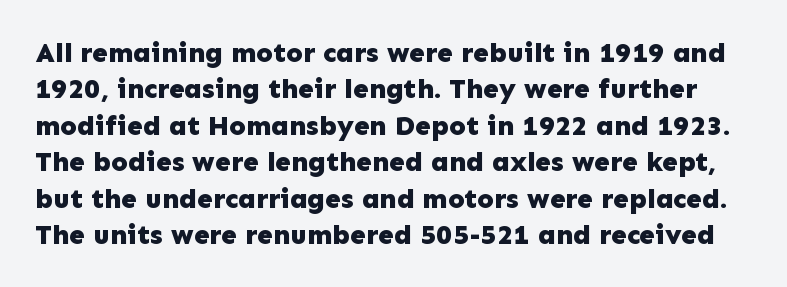
Q: Is the text bold? A: Yes.
Q: Is the text italic (slanted)? A: No, it is upright.
Q: Is the typeface a serif or a sans-serif typeface? A: Sans-serif.
Q: Is the text underlined? A: No.
Q: Is the spacing between letters normal or unusually wide? A: Normal.
Q: Is the spacing between lines tight, normal or loose? A: Normal.
Q: Width (condensed, normal, or wide)? A: Normal.
Q: Stroke contrast? A: Low.
Q: x-height? A: Medium.
Q: Monospaced? A: No.
